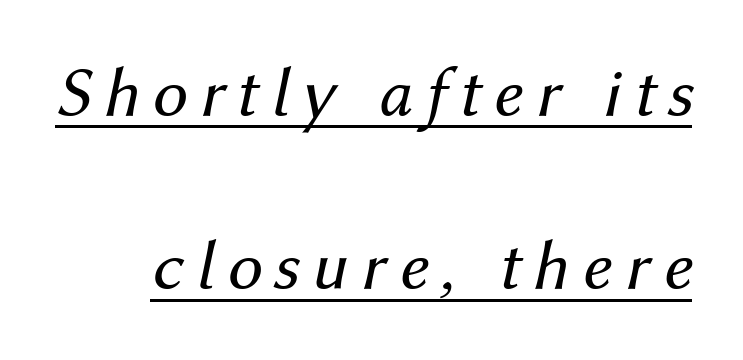
The image shows 71 px regular-weight type, italic (leaning right); set loose line spacing (2.44x), underlined; medium stroke contrast and a medium x-height.
